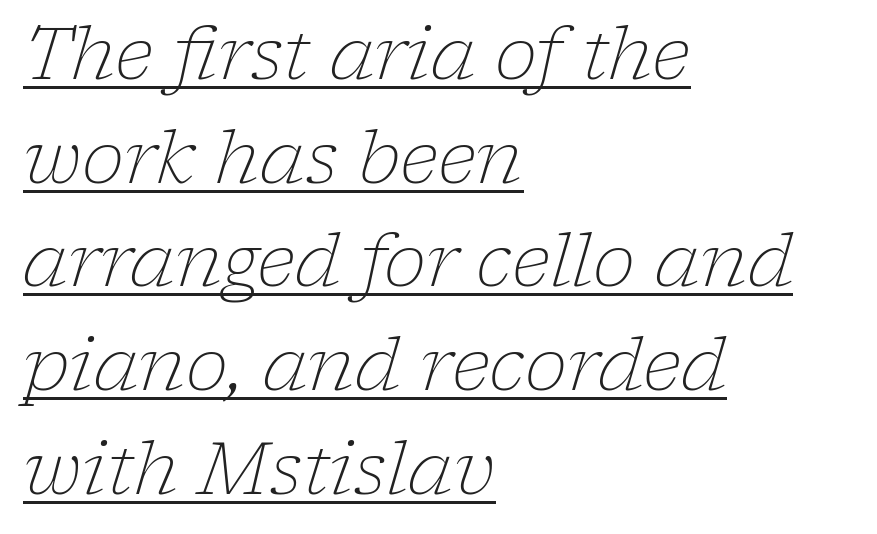
The image shows 72 px light serif type, italic (leaning right); set left-aligned, normal line spacing (1.44x), normal letter spacing, underlined; low stroke contrast and a medium x-height.
